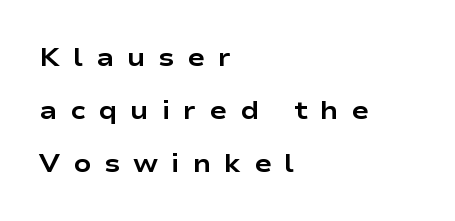
Teacher's note: observe the even left margin — that is flush-left alignment. A typesetter would mark this as roman, not italic. Airy leading. The space directly below the letters is spotless.
